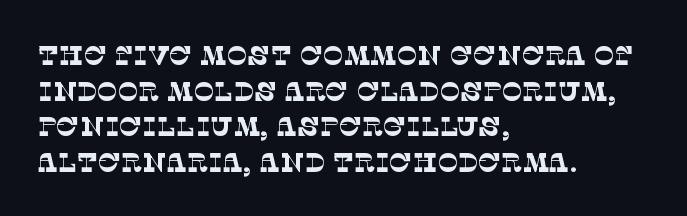
The passage shown is not bold in any degree. Characters follow at the spacing the type designer built in. Vertically, the passage feels balanced, rows spaced as you'd expect. Underlining? Definitely not there.
